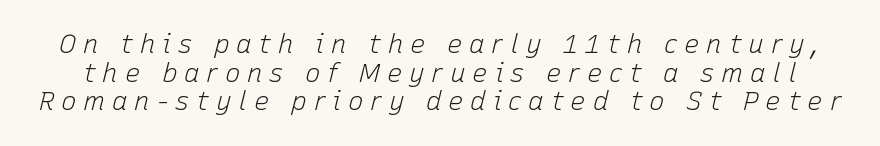
The image shows 26 px text type, italic (leaning right); set tight line spacing (1.1x), unusually wide letter spacing (+0.26 em), not underlined.
